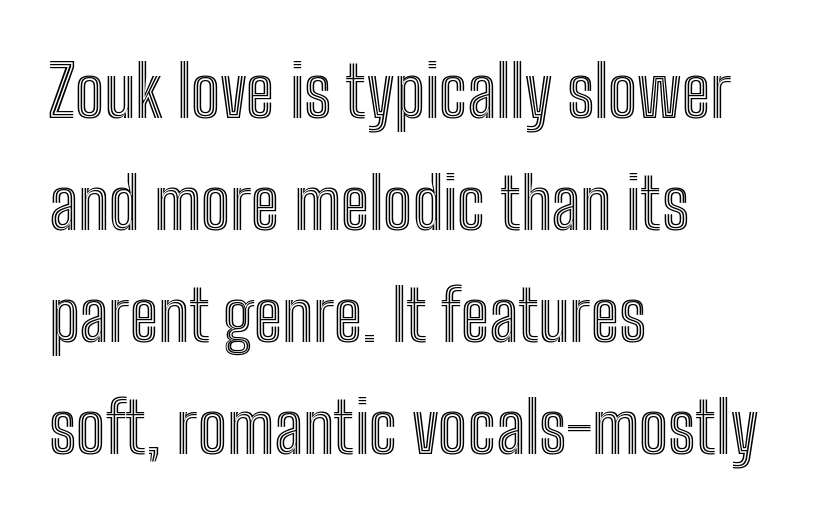
{"italic": "no", "width": "condensed", "x_height": "medium", "monospaced": "no", "underline": "no", "align": "left", "line_spacing": "normal", "line_spacing_ratio": 1.6, "letter_spacing": "normal", "letter_spacing_em": 0.0, "glyph_px": 70}
